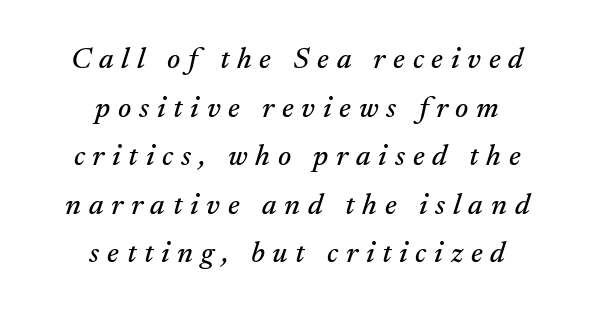
Each line is balanced around a shared central axis. The rows are spaced the way most documents space them. Notice how the stems are inclined rather than vertical — that's the hallmark of italics. You could only call the tracking loose — the letters float apart. Think of a printed novel: that variable character pitch is what you see here.
